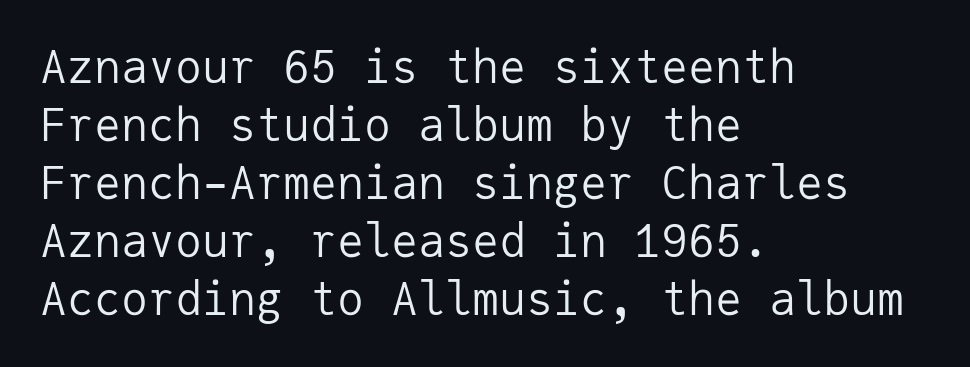
The strokes are not fattened; the text isn't bold. Letter spacing: default. A clean baseline with only descenders dipping below it. Notice how descenders clear the ascenders below comfortably — that's standard leading. The font family rendered here belongs to the sans-serif group. Leftover space on each line is placed entirely after the last word.
